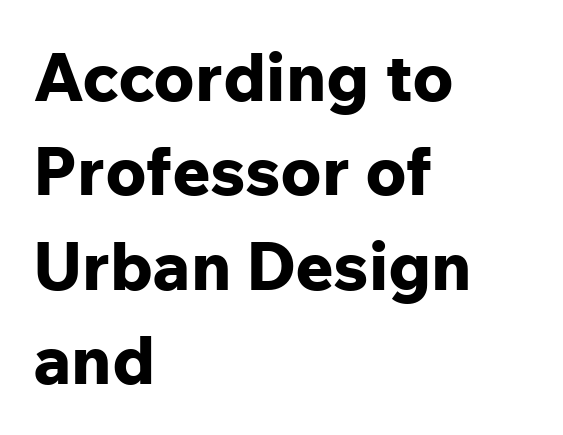
{"serif": "no", "italic": "no", "bold": "yes", "weight": "bold", "width": "normal", "stroke_contrast": "low", "x_height": "medium", "monospaced": "no", "underline": "no", "align": "left", "line_spacing": "normal", "line_spacing_ratio": 1.41, "letter_spacing": "normal", "letter_spacing_em": 0.0, "glyph_px": 67}
